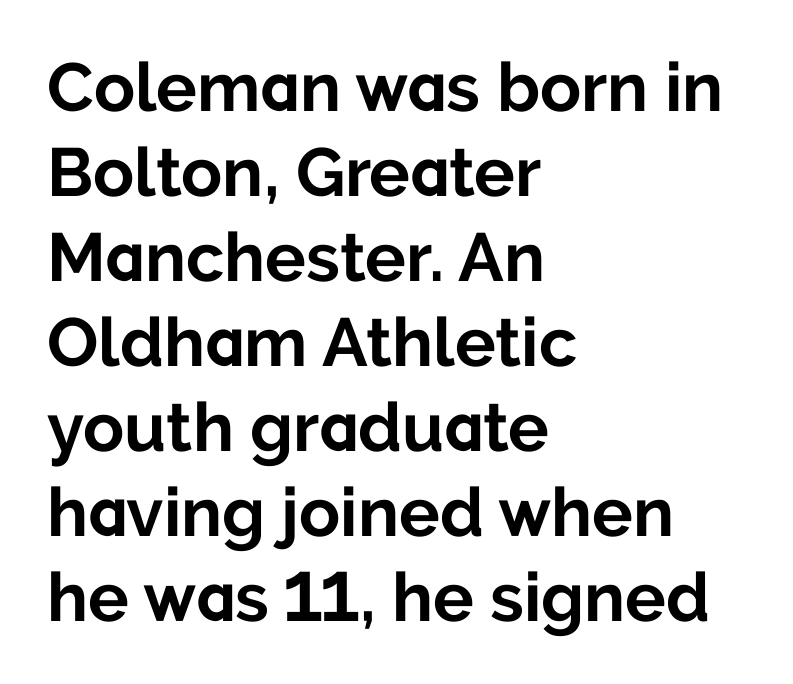
Q: Is the text bold? A: Yes.
Q: Is the text italic (slanted)? A: No, it is upright.
Q: Is the typeface a serif or a sans-serif typeface? A: Sans-serif.
Q: Is the text underlined? A: No.
Q: How is the paragraph aligned? A: Left-aligned.
Q: Is the spacing between letters normal or unusually wide? A: Normal.
Q: Is the spacing between lines tight, normal or loose? A: Normal.
Q: Width (condensed, normal, or wide)? A: Normal.
Q: Stroke contrast? A: Low.
Q: x-height? A: Medium.
Q: Monospaced? A: No.
